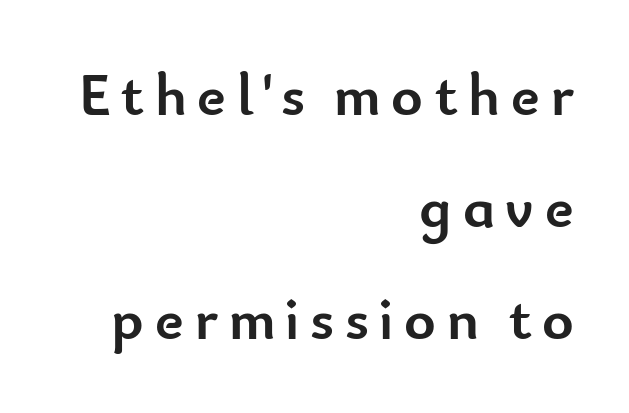
Q: Is the text bold? A: Yes.
Q: Is the text italic (slanted)? A: No, it is upright.
Q: Is the typeface a serif or a sans-serif typeface? A: Sans-serif.
Q: Is the text underlined? A: No.
Q: How is the paragraph aligned? A: Right-aligned.
Q: Width (condensed, normal, or wide)? A: Normal.
Q: Stroke contrast? A: Low.
Q: x-height? A: Small.
Q: Monospaced? A: No.
